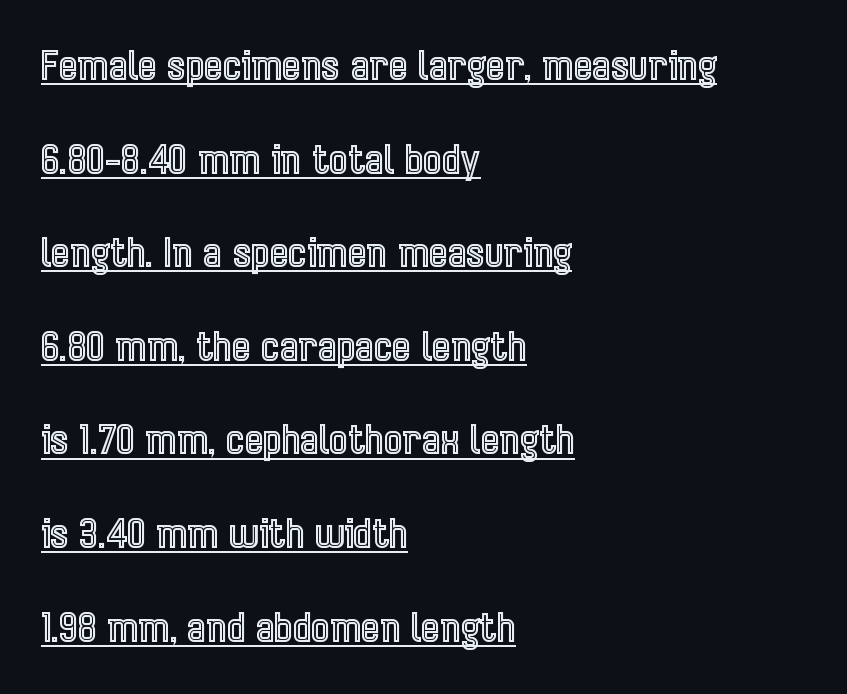
The rendering keeps characters at their native spacing. Proportional: the letters do not fall into vertical columns. The axis of the letterforms is exactly vertical. Notice how the passage keeps a crisp vertical edge on the left only. The rendering uses a large line-height, opening up the rows. Like a heading marked for emphasis, these lines bear an underscore.
